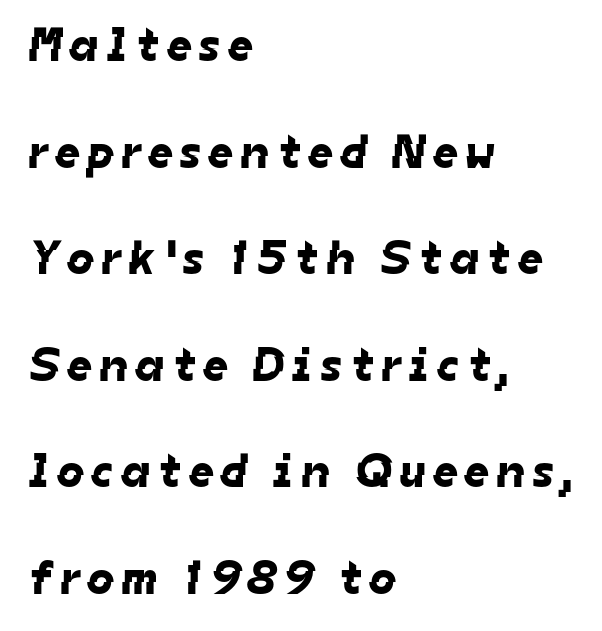
The image shows 48 px sans-serif type; set left-aligned, loose line spacing (2.22x), not underlined; low stroke contrast and a medium x-height.
